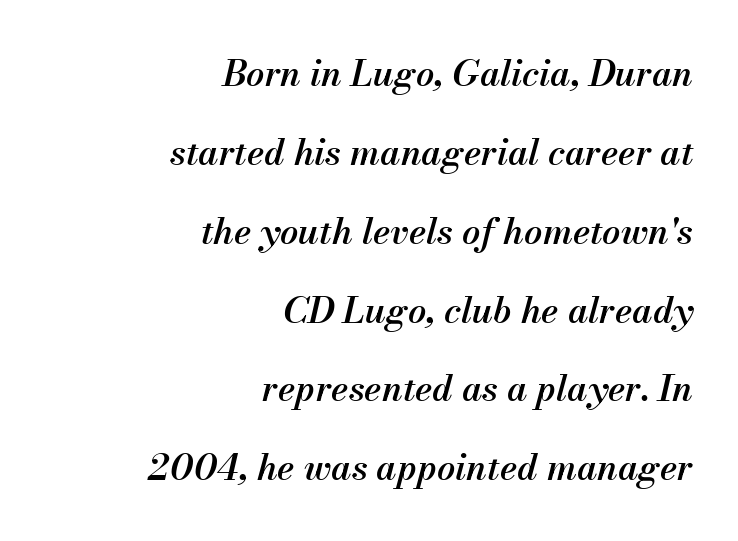
The letters are semibold — heavier than regular but short of a full bold. Visually the block forms a straight wall on the right and a jagged coastline on the left. Descenders are the only things crossing below the line. The line-height multiplier appears high, well above default.
